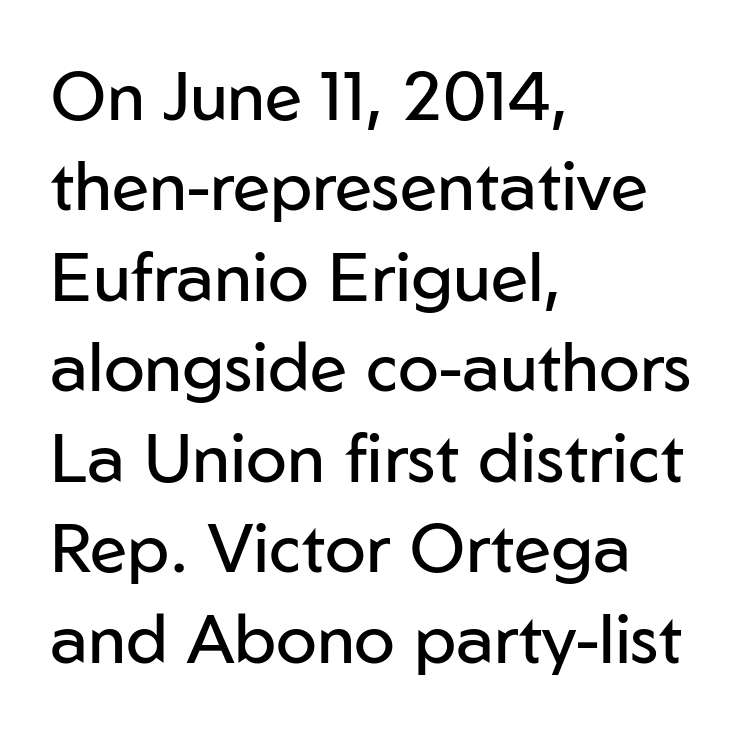
Q: Is the text bold? A: No.
Q: Is the text italic (slanted)? A: No, it is upright.
Q: Is the typeface a serif or a sans-serif typeface? A: Sans-serif.
Q: Is the text underlined? A: No.
Q: How is the paragraph aligned? A: Left-aligned.
Q: Is the spacing between letters normal or unusually wide? A: Normal.
Q: Is the spacing between lines tight, normal or loose? A: Normal.
Q: Width (condensed, normal, or wide)? A: Normal.
Q: Stroke contrast? A: Low.
Q: x-height? A: Medium.
Q: Monospaced? A: No.
